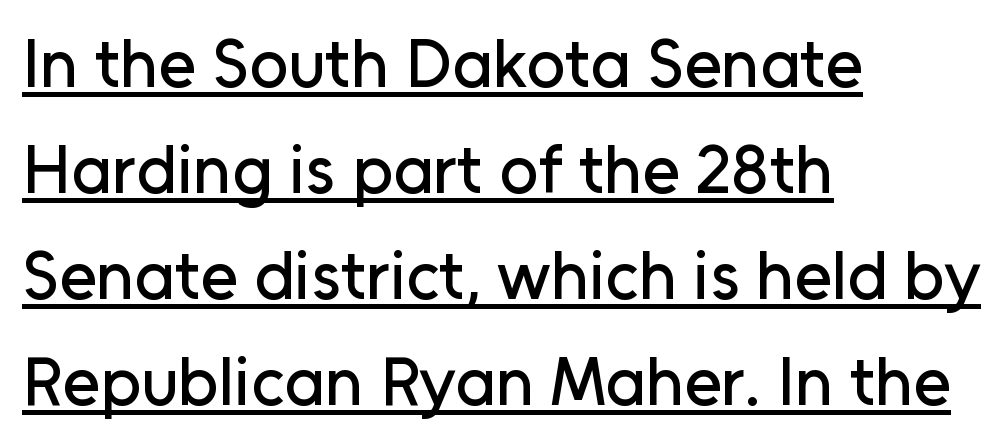
{"serif": "no", "italic": "no", "width": "normal", "stroke_contrast": "low", "x_height": "medium", "monospaced": "no", "underline": "yes", "align": "left", "line_spacing": "normal", "line_spacing_ratio": 1.56, "letter_spacing": "normal", "letter_spacing_em": 0.0, "glyph_px": 68}
